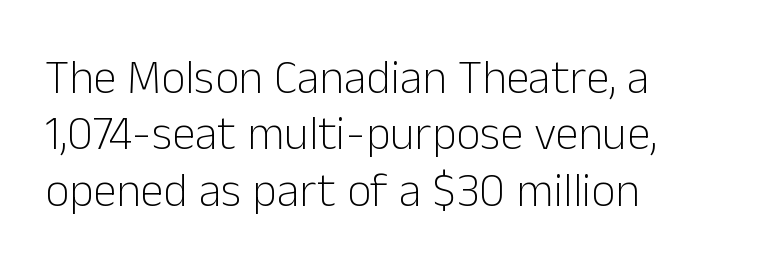
Q: Is the text bold? A: No.
Q: Is the text italic (slanted)? A: No, it is upright.
Q: Is the typeface a serif or a sans-serif typeface? A: Sans-serif.
Q: Is the text underlined? A: No.
Q: How is the paragraph aligned? A: Left-aligned.
Q: Is the spacing between letters normal or unusually wide? A: Normal.
Q: Width (condensed, normal, or wide)? A: Normal.
Q: Stroke contrast? A: Low.
Q: x-height? A: Medium.
Q: Monospaced? A: No.
